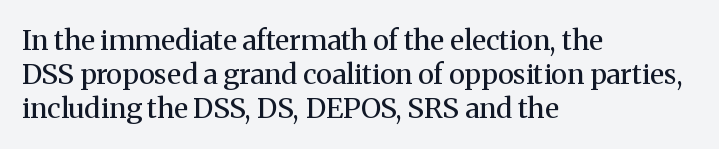
In terms of letterspacing, this is plain default setting. It's the straight-up-and-down kind of type. The passage shown is typeset with a serif family. Check under the words: just untouched page. Layout note: lines flush left. Each letter keeps its own natural width here, so spacing adapts to shape.
